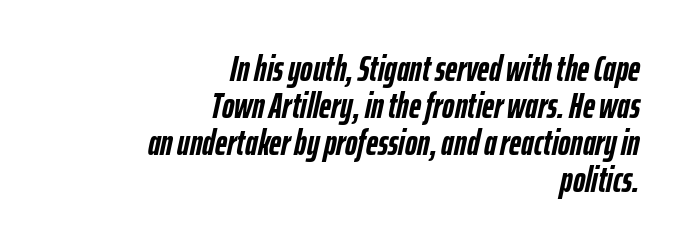
Q: Is the text bold? A: Yes.
Q: Is the text italic (slanted)? A: Yes, it leans right by about 12 degrees.
Q: Is the text underlined? A: No.
Q: How is the paragraph aligned? A: Right-aligned.
Q: Is the spacing between letters normal or unusually wide? A: Normal.
Q: Is the spacing between lines tight, normal or loose? A: Tight.
Q: Width (condensed, normal, or wide)? A: Condensed.
Q: Stroke contrast? A: Low.
Q: x-height? A: Medium.
Q: Monospaced? A: No.
